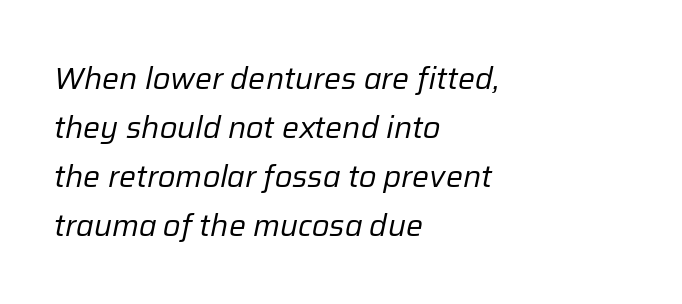
{"italic": "yes", "lean": "right", "slant_degrees": 12, "bold": "no", "weight": "regular", "width": "normal", "stroke_contrast": "low", "x_height": "medium", "monospaced": "no", "underline": "no", "align": "left", "line_spacing": "normal", "line_spacing_ratio": 1.63, "letter_spacing": "normal", "letter_spacing_em": 0.0, "glyph_px": 30}
